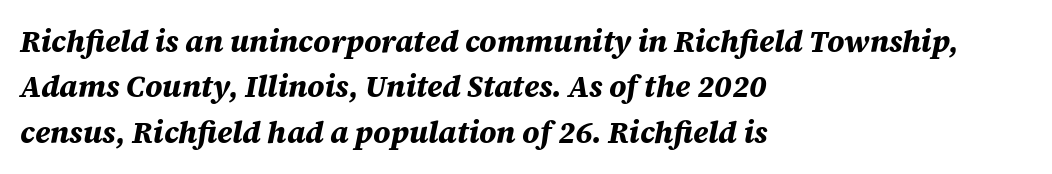
The image shows 30 px bold type, italic (leaning right); set left-aligned, normal line spacing (1.51x), normal letter spacing, not underlined; medium stroke contrast and a large x-height.
